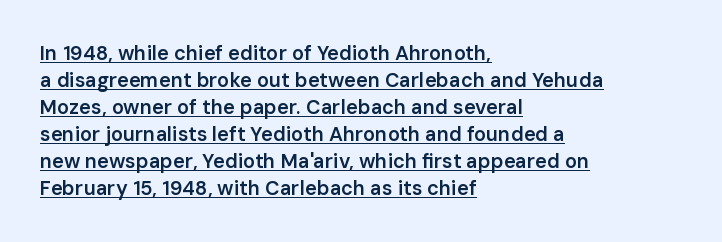
A rule runs beneath these lines of type. Line spacing here is normal. The letterforms sit shoulder to shoulder at normal distance. When letters stand straight like this, we call the style roman or upright. Leftover space on each line is placed entirely after the last word.
